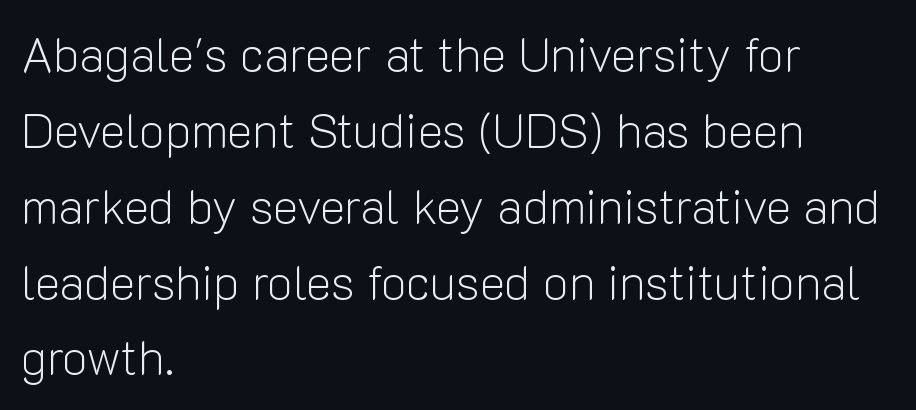
Line spacing here is normal. A clean baseline with only descenders dipping below it. The letters advance in unequal steps, a hallmark of proportional type. Spacing between characters is what you'd get straight out of the box. All the whitespace from short lines collects on the right.
